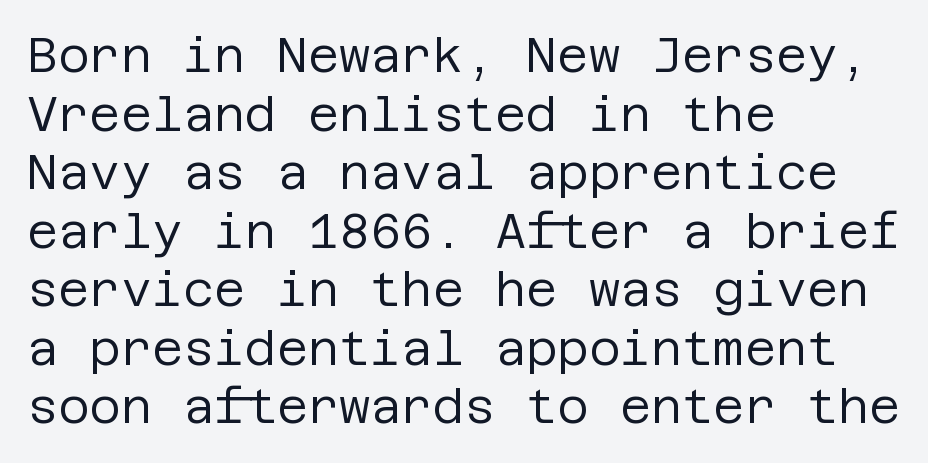
Glance below the letters and you will spot only blank space. The rendering keeps characters at their native spacing. Rendered with straight, roman letterforms. In terms of letterform style, serifs are entirely absent. These lines stack with their left ends in a neat column. Stroke thickness stays within the range of a standard reading face or lighter.
